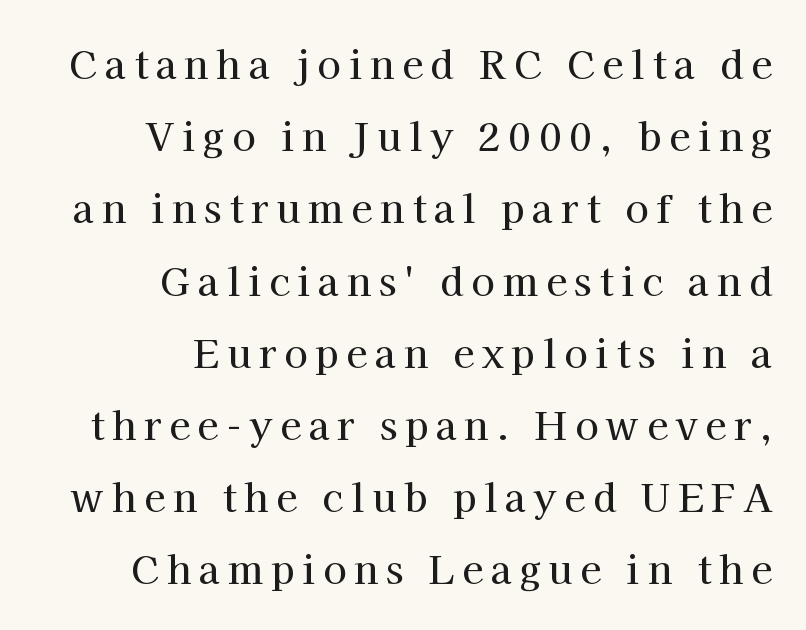
Regarding leading, the lines here are spaced well apart. The lettering holds an erect, upright posture throughout. Bare-footed words on every line. The setting favours the right margin, as signatures and pull-quotes sometimes do. Proportional: the letters do not fall into vertical columns.
